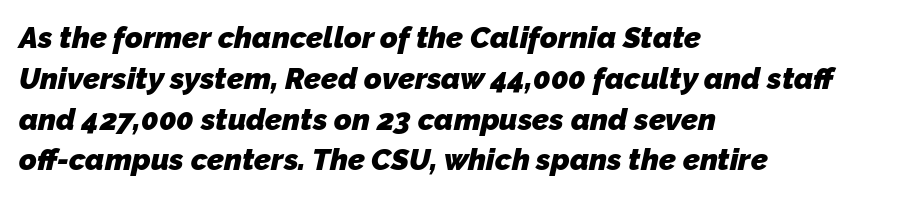
The image shows 30 px heavy sans-serif type; set left-aligned, normal line spacing (1.36x), normal letter spacing, not underlined; low stroke contrast and a medium x-height.
